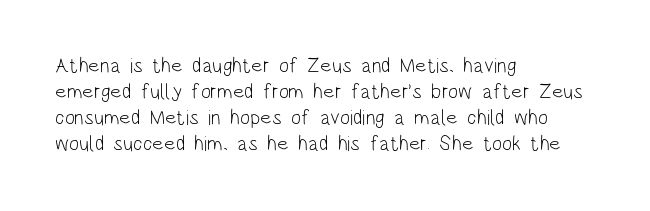
{"italic": "no", "bold": "no", "underline": "no", "align": "left", "line_spacing_ratio": 1.24, "letter_spacing": "normal", "letter_spacing_em": 0.0, "glyph_px": 21}
